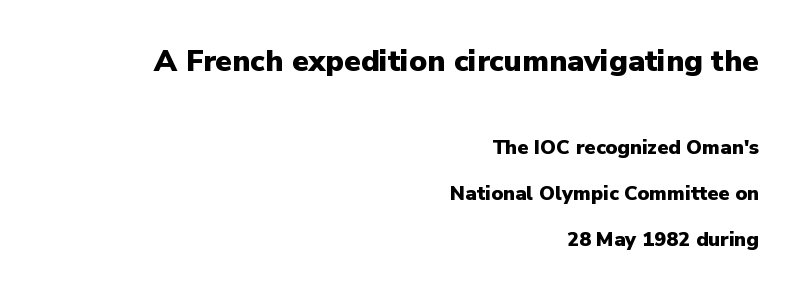
Reading down the column, the eye jumps a long way to each next line. Glyph-to-glyph distance matches everyday printed text. A roman cut, with each character standing at attention. The rendering uses natural spacing where letterforms have individual widths.
